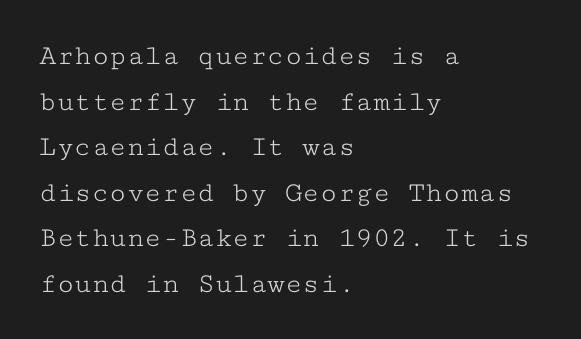
Q: Is the text bold? A: No.
Q: Is the text italic (slanted)? A: No, it is upright.
Q: Is the typeface a serif or a sans-serif typeface? A: Serif.
Q: Is the text underlined? A: No.
Q: How is the paragraph aligned? A: Left-aligned.
Q: Is the spacing between letters normal or unusually wide? A: Normal.
Q: Is the spacing between lines tight, normal or loose? A: Normal.
Q: Width (condensed, normal, or wide)? A: Wide.
Q: Stroke contrast? A: Low.
Q: x-height? A: Medium.
Q: Monospaced? A: Yes.
